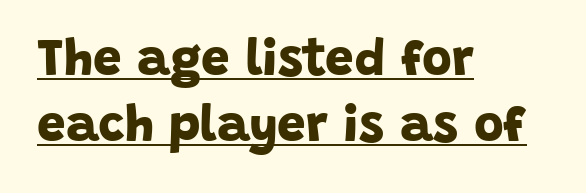
Each new line begins a customary step beneath the previous one. Check the space under the baseline: a stroke is drawn there. Notice how thick the strokes are: this is what a full bold looks like. Note the varied advance widths — an 'i' is clearly narrower than an 'm'. The passage is arranged the way most books set body copy — flush left. There is no visible air inserted between adjacent glyphs.
